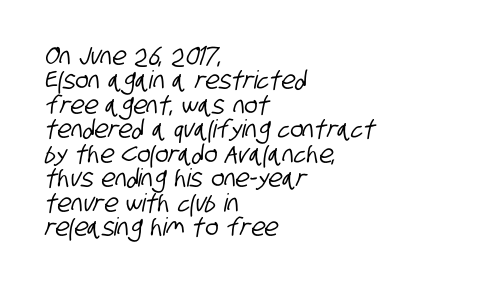
{"underline": "no", "align": "left", "line_spacing": "tight", "line_spacing_ratio": 0.98, "letter_spacing": "normal", "letter_spacing_em": 0.0, "glyph_px": 25}
